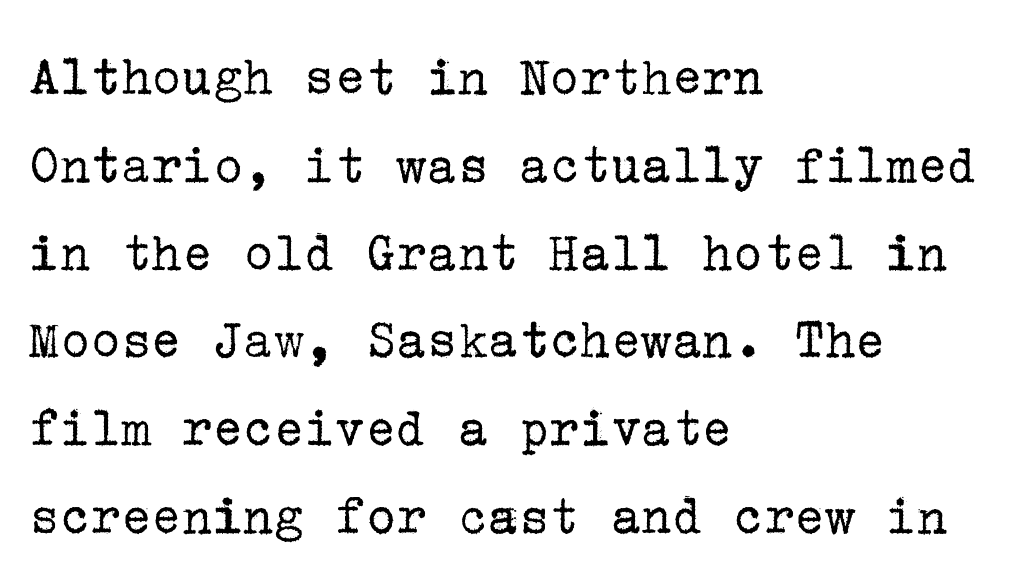
The baseline area is clear. The rag falls on the right side of this text block. Summary of weight: not heavy and not bold. The passage shown has conventional tracking throughout.
